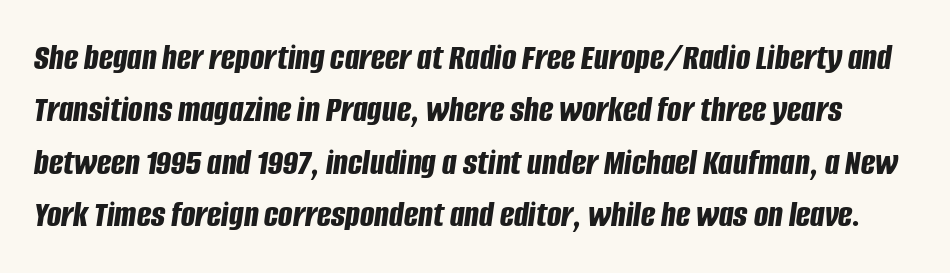
The image shows 38 px bold, condensed type, italic (leaning right); set normal line spacing (1.38x), normal letter spacing, not underlined; low stroke contrast and a large x-height.
